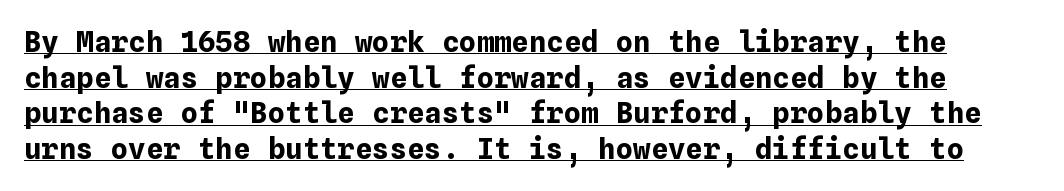
Quick note: underline on. This sample uses plain, unmodified letter spacing. Weight: bold. Style check: upright.
